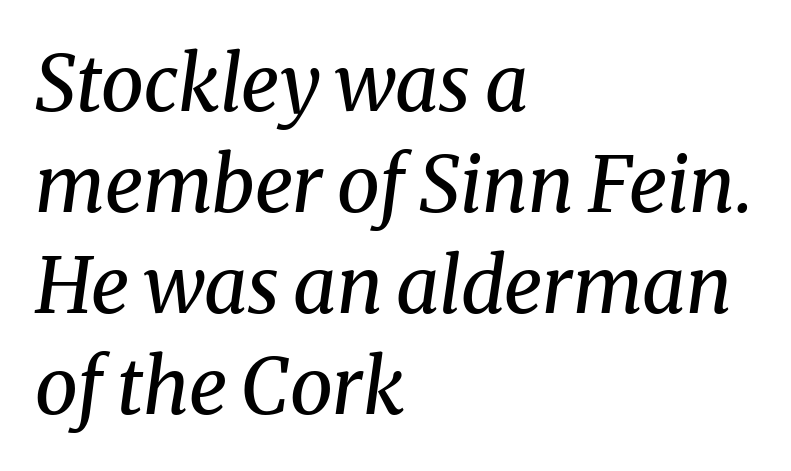
Q: Is the text bold? A: No.
Q: Is the text italic (slanted)? A: Yes, it leans right by about 8 degrees.
Q: Is the typeface a serif or a sans-serif typeface? A: Serif.
Q: Is the text underlined? A: No.
Q: How is the paragraph aligned? A: Left-aligned.
Q: Is the spacing between letters normal or unusually wide? A: Normal.
Q: Is the spacing between lines tight, normal or loose? A: Normal.
Q: Width (condensed, normal, or wide)? A: Normal.
Q: Stroke contrast? A: Medium.
Q: x-height? A: Medium.
Q: Monospaced? A: No.
